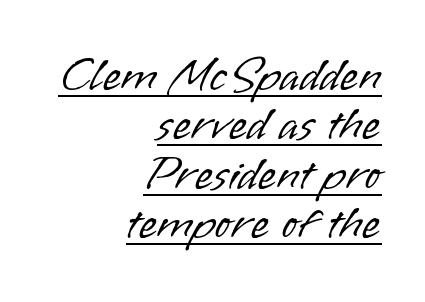
{"serif": "no", "bold": "no", "weight": "light", "width": "normal", "stroke_contrast": "low", "x_height": "small", "monospaced": "no", "underline": "yes", "align": "right", "line_spacing": "tight", "line_spacing_ratio": 1.05, "letter_spacing": "normal", "letter_spacing_em": 0.0, "glyph_px": 47}
